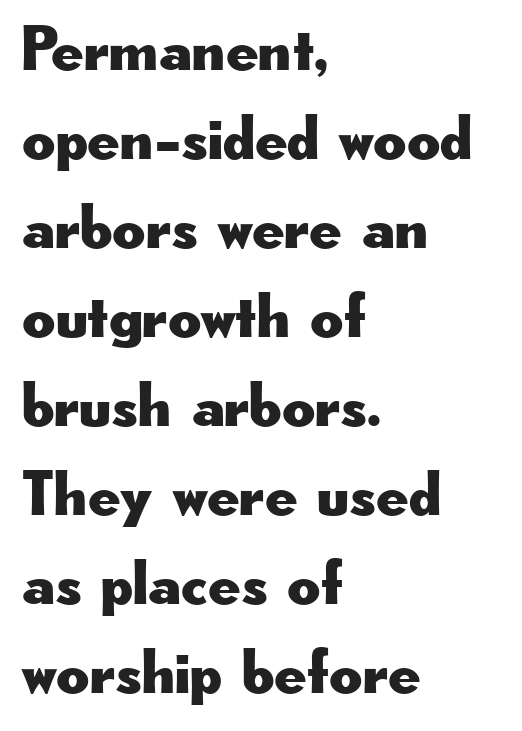
{"serif": "no", "italic": "no", "width": "wide", "stroke_contrast": "low", "x_height": "small", "monospaced": "no", "underline": "no", "align": "left", "line_spacing": "normal", "line_spacing_ratio": 1.39, "letter_spacing": "normal", "letter_spacing_em": 0.0, "glyph_px": 64}
